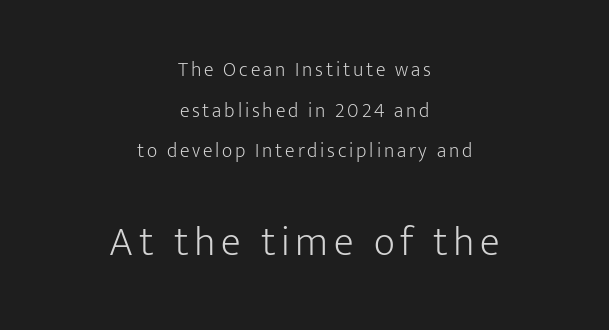
If you drew a line through each stem, it would be perfectly vertical. The zone under the glyphs is completely vacant. Note the varied advance widths — an 'i' is clearly narrower than an 'm'. You can tell from the bare stems that sans-serif type was used. Each new line begins a long way beneath the previous one.
